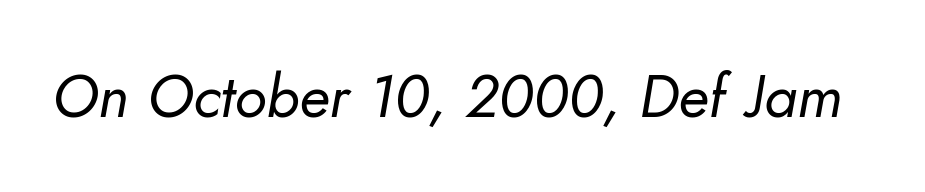
Q: Is the text bold? A: No.
Q: Is the typeface a serif or a sans-serif typeface? A: Sans-serif.
Q: Is the text underlined? A: No.
Q: Is the spacing between letters normal or unusually wide? A: Normal.
Q: Width (condensed, normal, or wide)? A: Normal.
Q: Stroke contrast? A: Low.
Q: x-height? A: Small.
Q: Monospaced? A: No.
